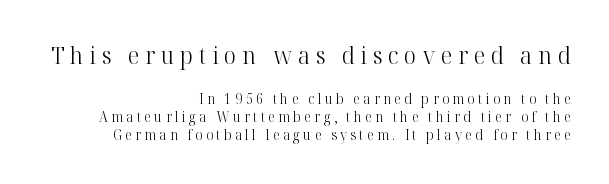
{"italic": "no", "bold": "no", "underline": "no", "align": "right", "line_spacing": "normal", "line_spacing_ratio": 1.31, "letter_spacing": "wide", "letter_spacing_em": 0.24, "larger_block": "first", "size_ratio": 1.71, "glyph_px": 24}
